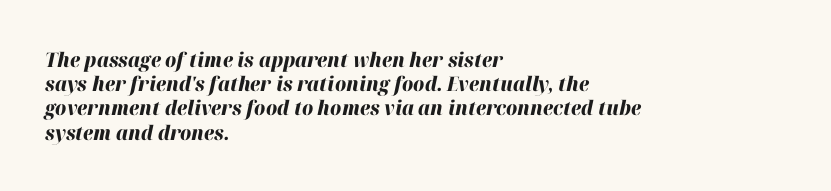
The image shows 20 px bold type, italic (leaning right); set left-aligned, line spacing 1.21x, normal letter spacing, not underlined.
